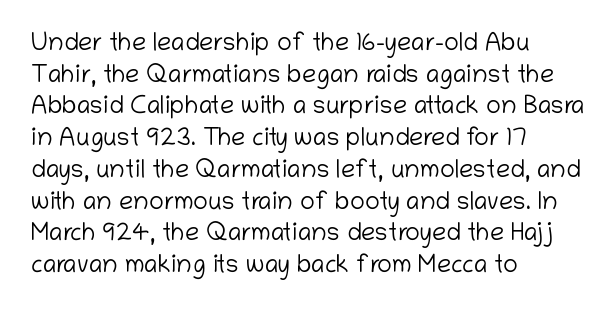
{"italic": "no", "bold": "no", "underline": "no", "align": "left", "line_spacing": "normal", "line_spacing_ratio": 1.27, "letter_spacing": "normal", "letter_spacing_em": 0.0, "glyph_px": 25}
